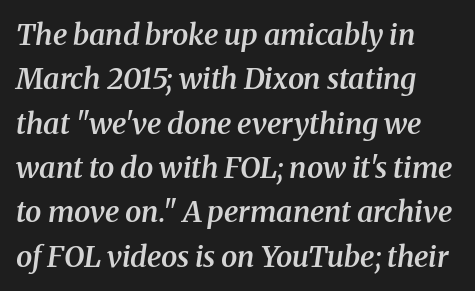
Q: Is the text bold? A: Semi-bold.
Q: Is the text italic (slanted)? A: Yes, it leans right by about 8 degrees.
Q: Is the typeface a serif or a sans-serif typeface? A: Serif.
Q: Is the text underlined? A: No.
Q: Is the spacing between letters normal or unusually wide? A: Normal.
Q: Is the spacing between lines tight, normal or loose? A: Normal.
Q: Width (condensed, normal, or wide)? A: Normal.
Q: Stroke contrast? A: Medium.
Q: x-height? A: Medium.
Q: Monospaced? A: No.
